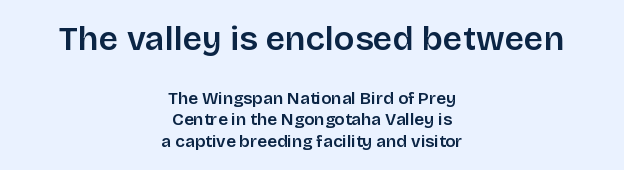
{"serif": "no", "italic": "no", "width": "normal", "stroke_contrast": "low", "x_height": "large", "monospaced": "no", "underline": "no", "align": "center", "line_spacing": "normal", "line_spacing_ratio": 1.26, "letter_spacing": "normal", "letter_spacing_em": 0.0, "larger_block": "first", "size_ratio": 2.0, "glyph_px": 34}
